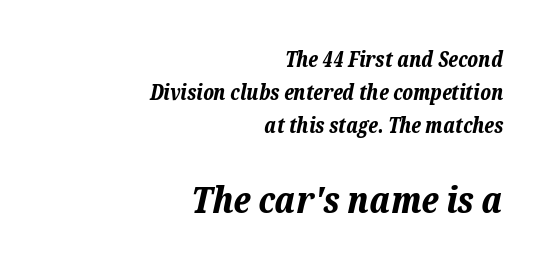
{"italic": "yes", "lean": "right", "slant_degrees": 12, "bold": "yes", "weight": "bold", "width": "normal", "stroke_contrast": "low", "x_height": "medium", "monospaced": "no", "underline": "no", "align": "right", "line_spacing": "normal", "line_spacing_ratio": 1.57, "letter_spacing": "normal", "letter_spacing_em": 0.0, "larger_block": "second", "size_ratio": 1.76, "glyph_px": 37}
